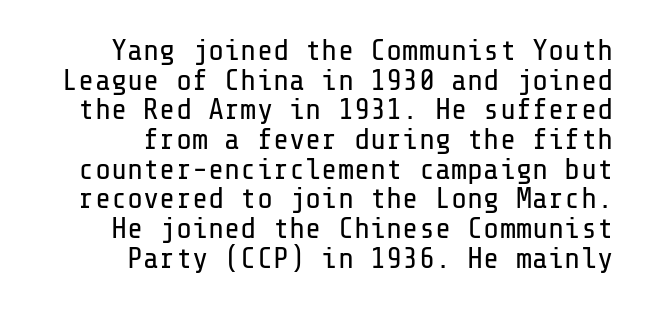
{"serif": "no", "italic": "no", "bold": "no", "weight": "regular", "width": "normal", "stroke_contrast": "low", "x_height": "medium", "underline": "no", "align": "right", "line_spacing": "tight", "line_spacing_ratio": 0.99, "letter_spacing": "normal", "letter_spacing_em": 0.0, "glyph_px": 30}
